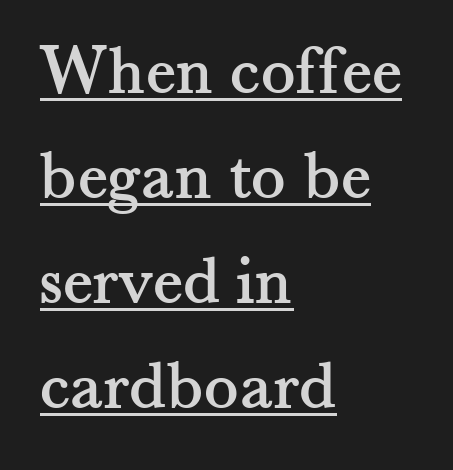
{"serif": "yes", "italic": "no", "width": "normal", "stroke_contrast": "medium", "x_height": "small", "monospaced": "no", "underline": "yes", "align": "left", "line_spacing": "normal", "line_spacing_ratio": 1.46, "letter_spacing": "normal", "letter_spacing_em": 0.0, "glyph_px": 72}
